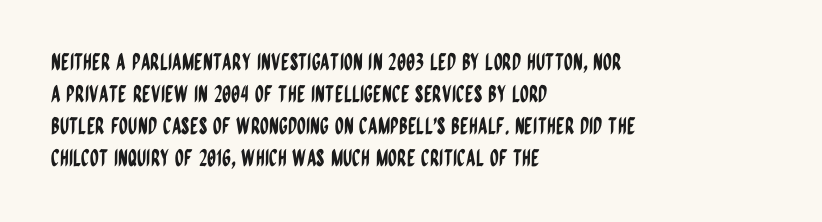
The image shows 23 px text type, upright; set left-aligned, normal line spacing (1.39x), normal letter spacing, not underlined.
